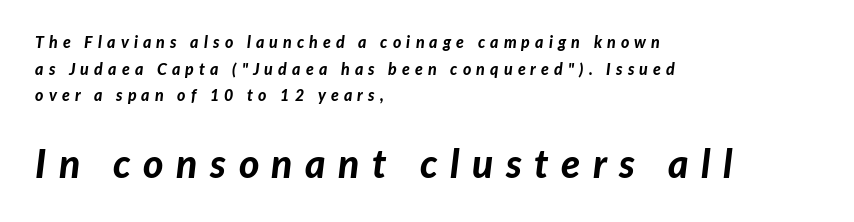
Q: Is the text bold? A: Yes.
Q: Is the text italic (slanted)? A: Yes, it leans right by about 7 degrees.
Q: Is the text underlined? A: No.
Q: How is the paragraph aligned? A: Left-aligned.
Q: Is the spacing between letters normal or unusually wide? A: Unusually wide.
Q: Is the spacing between lines tight, normal or loose? A: Normal.
Q: Which block of text is set in a larger size, the first (top) or the second (bottom)? A: The second (bottom) one.
Q: Width (condensed, normal, or wide)? A: Normal.
Q: Stroke contrast? A: Low.
Q: x-height? A: Medium.
Q: Monospaced? A: No.
